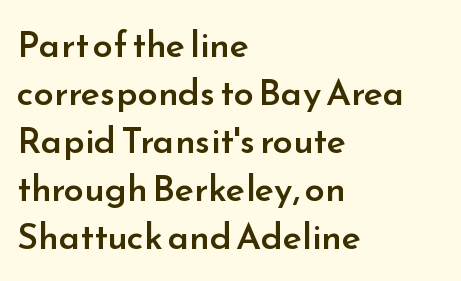
These lines are set flush left with a ragged right edge. The type is set solid horizontally, with unmodified tracking. Examine the stroke ends and you'll find no serifs. Nobody drew a line under any word here. A typesetter would mark this as roman, not italic.
